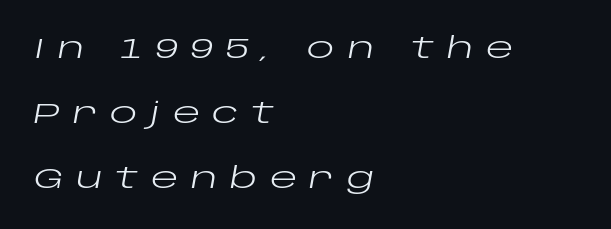
Spacing verdict: proportional, widths tailored to each character. The tracking reads as deliberately expanded to a designer's eye. Vertically, the passage feels expansive, rows floating well apart. Looking at the ascenders, they clearly lean. The setting favours the left margin, as ordinary paragraphs usually do. Is this a heavy cut? Hardly; it is regular or lighter.
